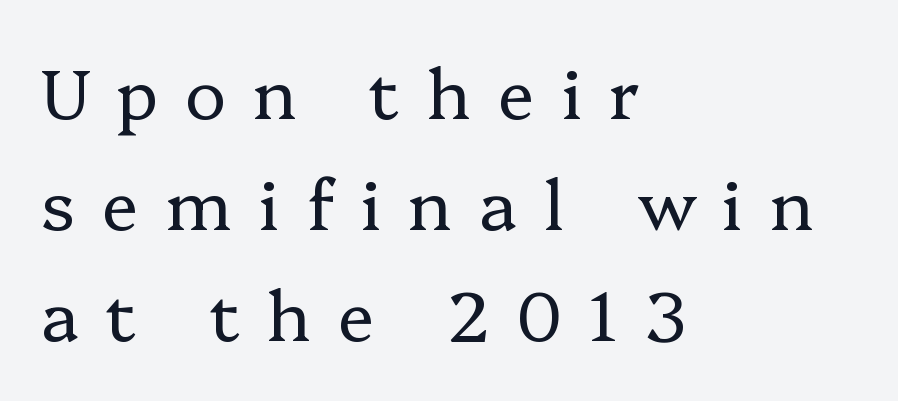
The image shows 69 px regular-weight serif type, upright; set left-aligned, normal line spacing (1.61x), unusually wide letter spacing (+0.39 em), not underlined; low stroke contrast and a medium x-height.
